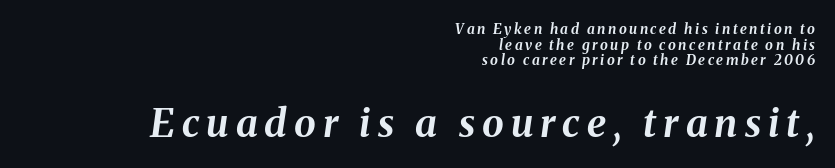
The image shows 39 px bold type, italic (leaning right); set right-aligned, tight line spacing (1.11x), not underlined; the second (bottom) block is 2.79x larger; medium stroke contrast and a medium x-height.
